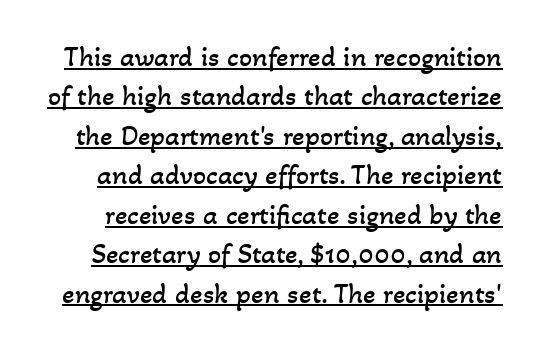
Somebody hit Ctrl+U on this one — the words are underlined. Standard letterfit; no display-style spreading of the glyphs. Leading matches the norm, producing a regular column. This sample has the flowing, uneven cadence of proportional lettering. Bold? No — there's no thickening of the strokes.
